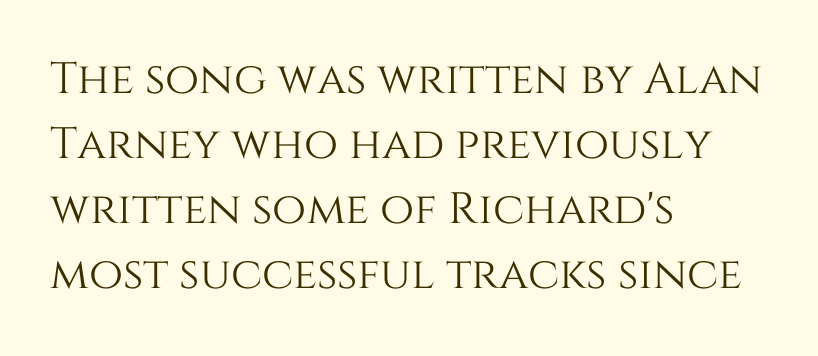
{"italic": "no", "width": "normal", "stroke_contrast": "medium", "x_height": "large", "monospaced": "no", "underline": "no", "align": "left", "line_spacing": "normal", "line_spacing_ratio": 1.48, "letter_spacing": "normal", "letter_spacing_em": 0.0, "glyph_px": 44}
